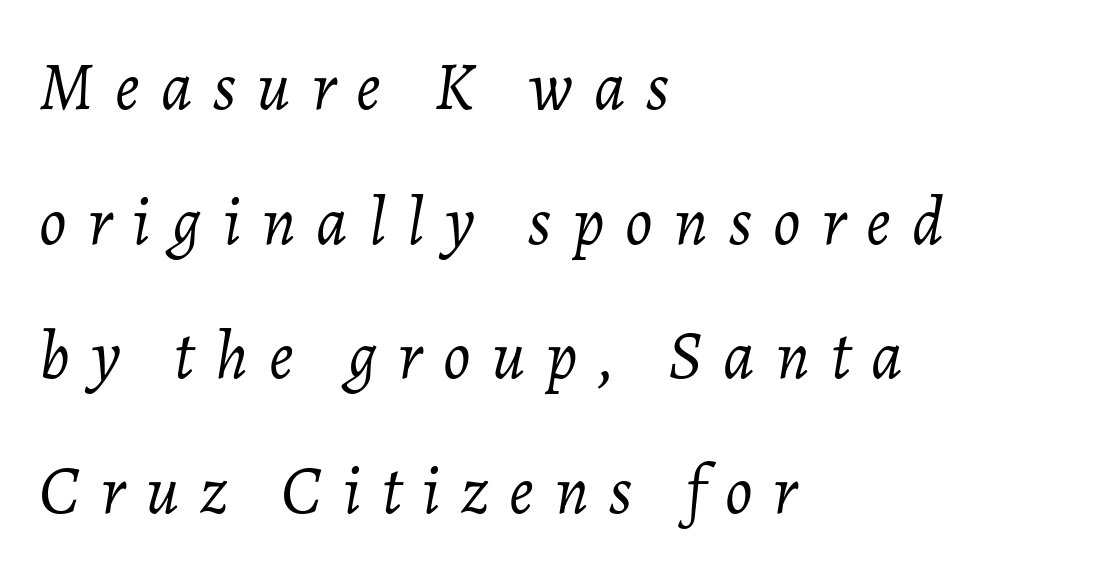
The characters are drawn with everyday or finer stroke widths. When letters slant like this, we call the style italic. Left-aligned paragraph, ragged on the right. The string is rendered with underlining switched off. The face used here is proportionally spaced, like ordinary book or web type.
